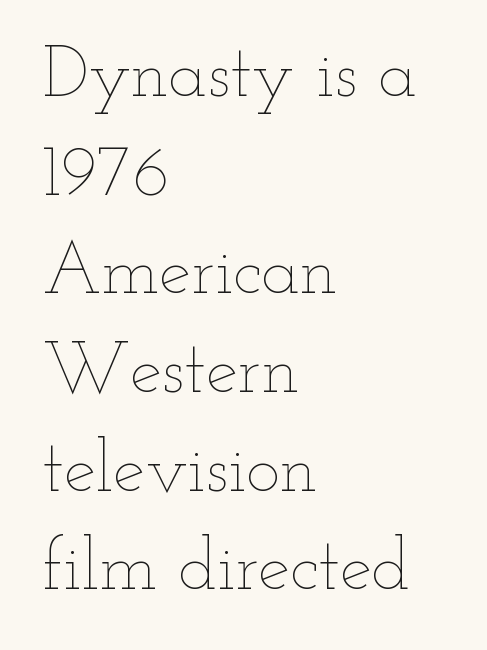
The image shows 72 px thin, wide type, upright; set left-aligned, normal line spacing (1.37x), normal letter spacing, not underlined; low stroke contrast and a small x-height.
